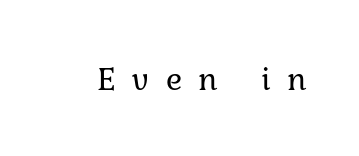
{"serif": "yes", "italic": "no", "bold": "no", "weight": "regular", "width": "normal", "stroke_contrast": "low", "x_height": "medium", "monospaced": "no", "underline": "no", "letter_spacing": "wide", "letter_spacing_em": 0.48, "glyph_px": 34}
